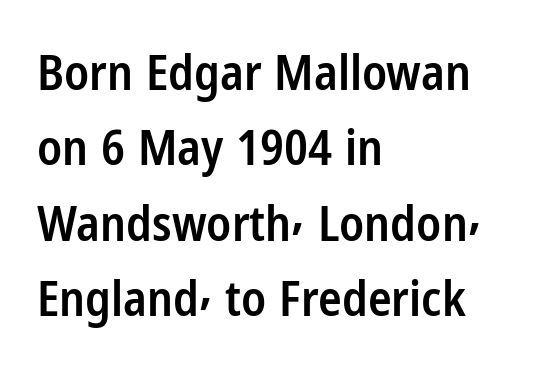
Firm but not heavy-handed strokes: this text is semibold. There is no visible air inserted between adjacent glyphs. Baseline-to-baseline distance is the conventional proportion of letter height. Looks like regular typesetting: each glyph gets only the width it needs. The typesetter chose a ragged-right arrangement here.
